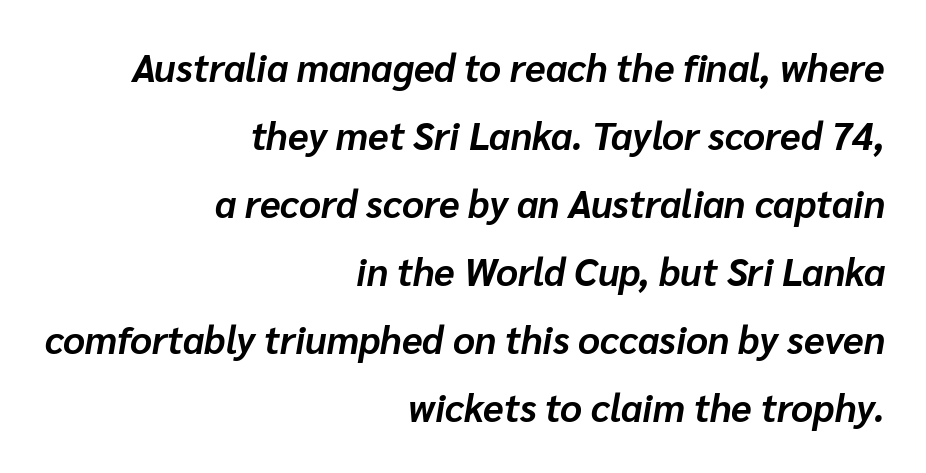
I'd describe the lettering as bold — thick and assertive. This is oblique type, the kind used for emphasis or titles. Honestly, the letter spacing is just normal — you wouldn't notice it. Descenders hang freely into open space. The letters advance in unequal steps, a hallmark of proportional type. This sample is right-justified, so line beginnings fall wherever the words allow.
